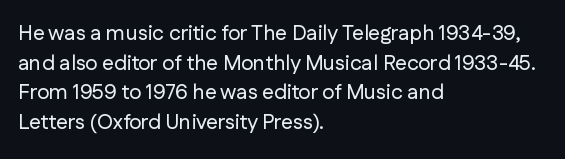
{"italic": "no", "underline": "no", "align": "left", "line_spacing": "normal", "line_spacing_ratio": 1.41, "letter_spacing": "normal", "letter_spacing_em": 0.0, "glyph_px": 21}
